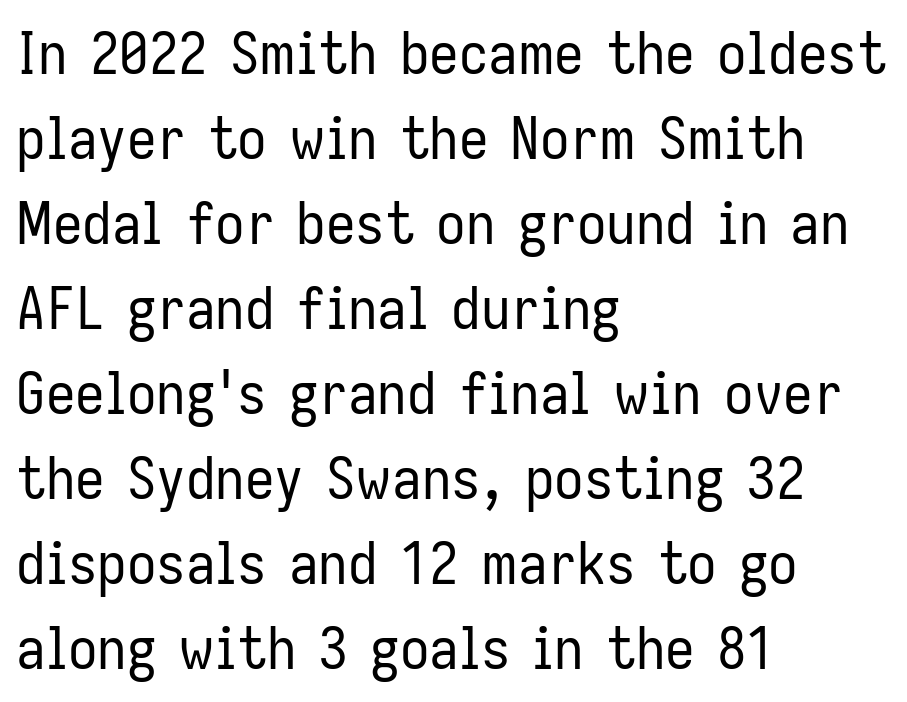
The face used here is proportionally spaced, like ordinary book or web type. Each row of text sits above clean, open space. Does the lettering tilt? It doesn't — this is upright. The passage shown stacks its lines at a standard gap. The rag falls on the right side of this text block. No chunkiness to these letters — they're not bold.
